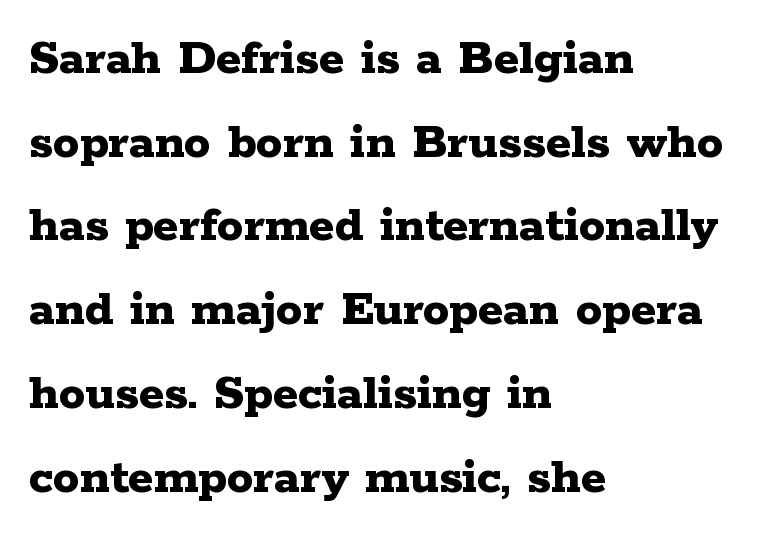
Q: Is the text bold? A: Yes.
Q: Is the text italic (slanted)? A: No, it is upright.
Q: Is the typeface a serif or a sans-serif typeface? A: Serif.
Q: Is the text underlined? A: No.
Q: How is the paragraph aligned? A: Left-aligned.
Q: Is the spacing between letters normal or unusually wide? A: Normal.
Q: Is the spacing between lines tight, normal or loose? A: Normal.
Q: Width (condensed, normal, or wide)? A: Wide.
Q: Stroke contrast? A: Low.
Q: x-height? A: Medium.
Q: Monospaced? A: No.
